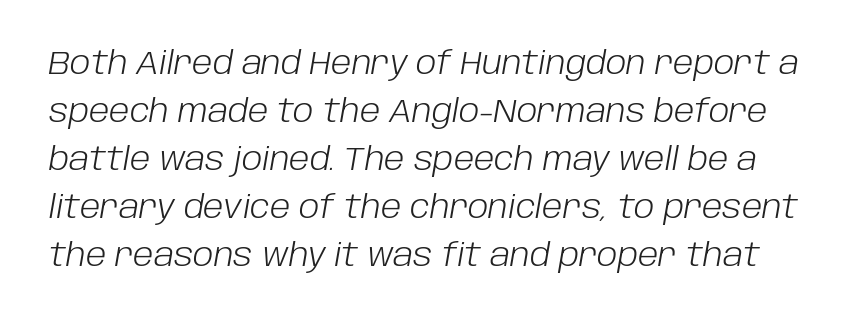
Q: Is the text bold? A: No.
Q: Is the text italic (slanted)? A: Yes, it leans right by about 10 degrees.
Q: Is the text underlined? A: No.
Q: Is the spacing between letters normal or unusually wide? A: Normal.
Q: Is the spacing between lines tight, normal or loose? A: Normal.
Q: Width (condensed, normal, or wide)? A: Normal.
Q: Stroke contrast? A: Low.
Q: x-height? A: Large.
Q: Monospaced? A: No.
